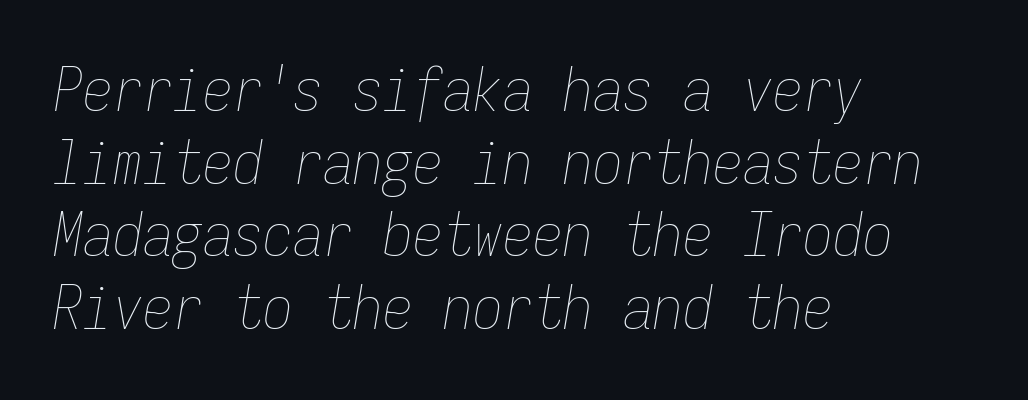
The image shows 60 px thin, condensed type, italic (leaning right), monospaced; set left-aligned, line spacing 1.21x, normal letter spacing, not underlined; low stroke contrast and a medium x-height.
